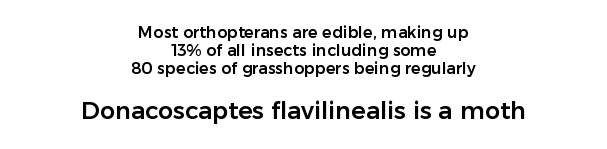
The image shows 24 px text type, upright; set centered, tight line spacing (1.13x), normal letter spacing, not underlined; the second (bottom) block is 1.5x larger.
